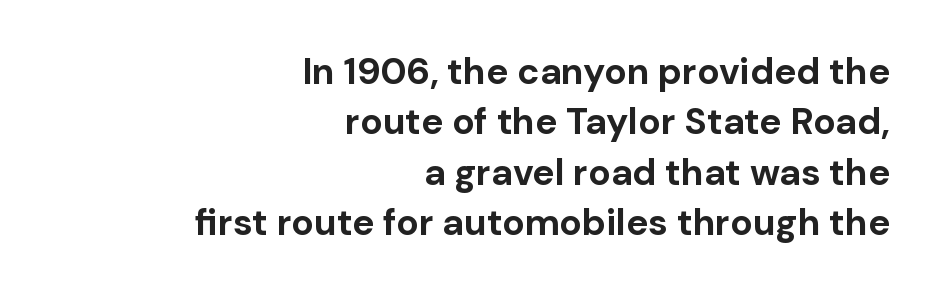
The image shows 37 px bold sans-serif type, upright; set right-aligned, normal line spacing (1.36x), normal letter spacing, not underlined; low stroke contrast and a medium x-height.
